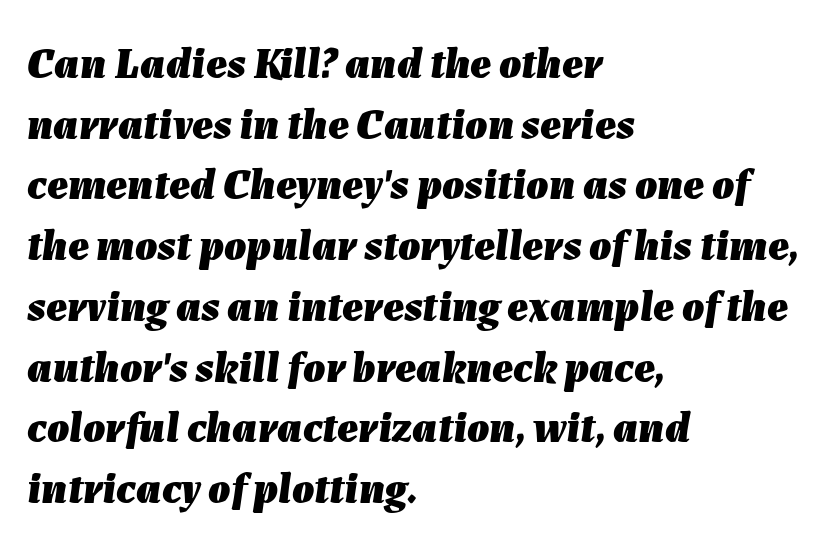
The image shows 44 px heavy type, italic (leaning right); set left-aligned, normal line spacing (1.38x), normal letter spacing, not underlined; low stroke contrast and a medium x-height.
